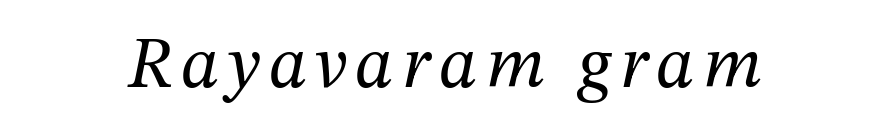
These lines are rendered in a variable-pitch font. Is the type heavy? It reads as light-to-regular instead. Observe the lean: these are italic letterforms. Type without underlining. The face used here is seriffed, in the tradition of book romans.
